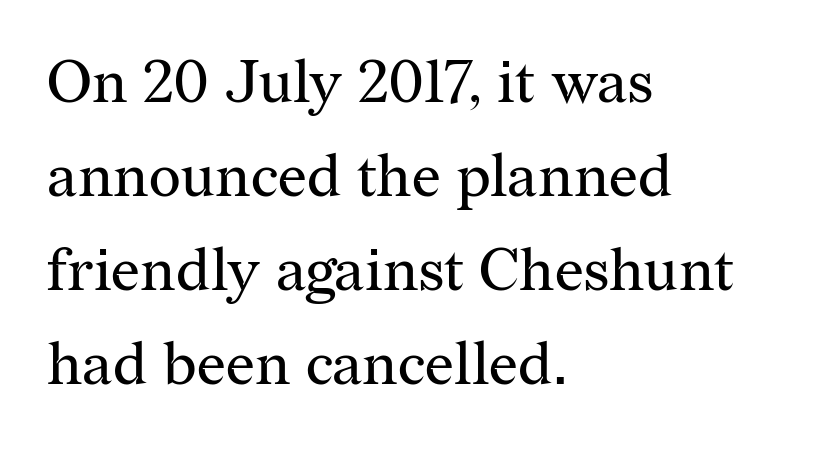
The image shows 61 px regular-weight serif type, upright; set left-aligned, normal line spacing (1.54x), normal letter spacing, not underlined; medium stroke contrast and a medium x-height.
